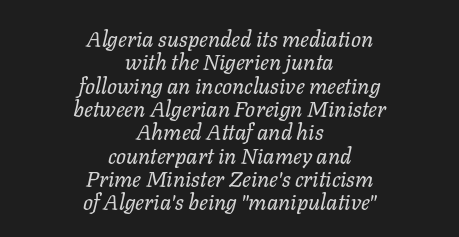
Q: Is the text bold? A: No.
Q: Is the text italic (slanted)? A: Yes, it leans right by about 11 degrees.
Q: Is the text underlined? A: No.
Q: How is the paragraph aligned? A: Centered.
Q: Is the spacing between letters normal or unusually wide? A: Normal.
Q: Is the spacing between lines tight, normal or loose? A: Tight.
